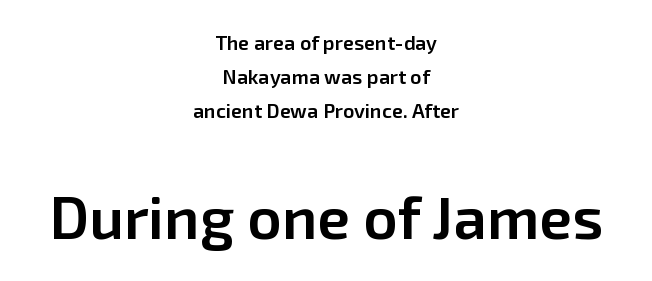
A roman cut, with each character standing at attention. Small over large — that's the arrangement of the two blocks here. The passage shown has conventional tracking throughout. The designer went with a sans here, leaving each stem footless.
